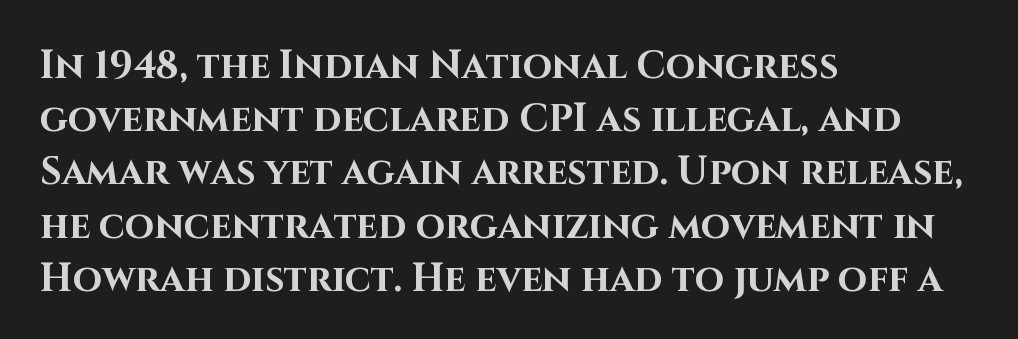
The image shows 38 px bold sans-serif type, upright; set left-aligned, normal line spacing (1.4x), normal letter spacing, not underlined; high stroke contrast and a large x-height.
